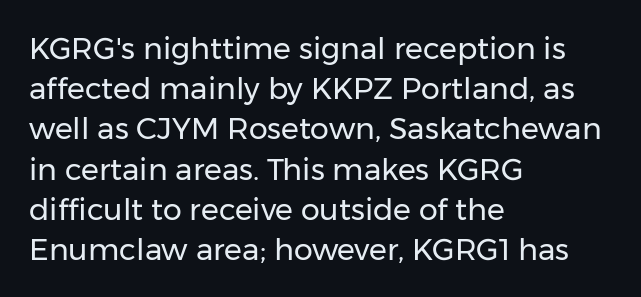
The image shows 30 px regular-weight sans-serif type, upright; set left-aligned, normal line spacing (1.34x), normal letter spacing, not underlined; low stroke contrast and a medium x-height.
